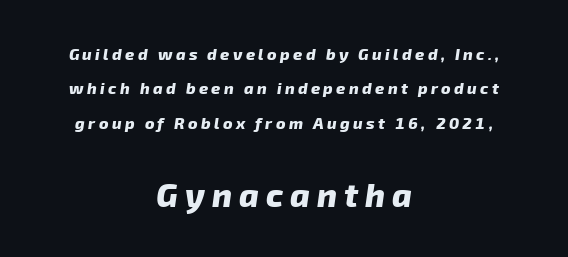
Q: Is the text bold? A: Yes.
Q: Is the typeface a serif or a sans-serif typeface? A: Sans-serif.
Q: Is the text underlined? A: No.
Q: How is the paragraph aligned? A: Centered.
Q: Is the spacing between letters normal or unusually wide? A: Unusually wide.
Q: Is the spacing between lines tight, normal or loose? A: Loose.
Q: Which block of text is set in a larger size, the first (top) or the second (bottom)? A: The second (bottom) one.
Q: Width (condensed, normal, or wide)? A: Normal.
Q: Stroke contrast? A: Low.
Q: x-height? A: Medium.
Q: Monospaced? A: No.
